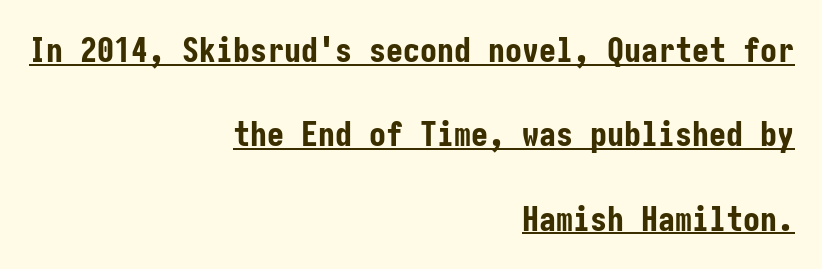
The image shows 34 px bold, condensed sans-serif type, upright; set right-aligned, loose line spacing (2.48x), normal letter spacing, underlined; low stroke contrast and a medium x-height.
